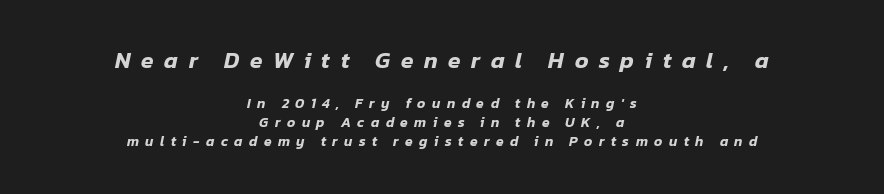
{"italic": "yes", "lean": "right", "slant_degrees": 12, "underline": "no", "align": "center", "line_spacing": "normal", "line_spacing_ratio": 1.36, "letter_spacing": "wide", "letter_spacing_em": 0.46, "larger_block": "first", "size_ratio": 1.64, "glyph_px": 23}
